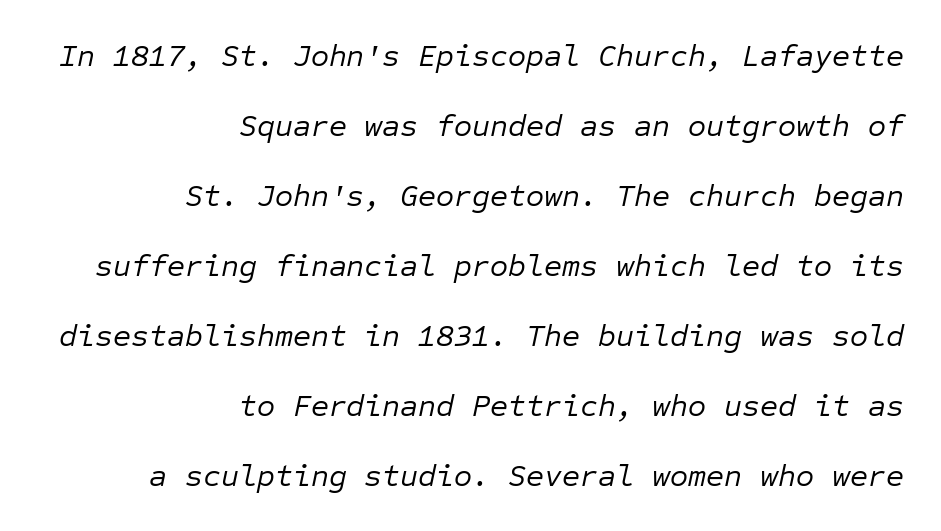
Each word holds together tightly as a unit, with standard inter-letter gaps. Leading is clearly above the norm, producing a sparse column. The weight tops out at a normal text grade. The rendering uses typewriter-style spacing with identical character cells. The zone under the glyphs is completely vacant.
